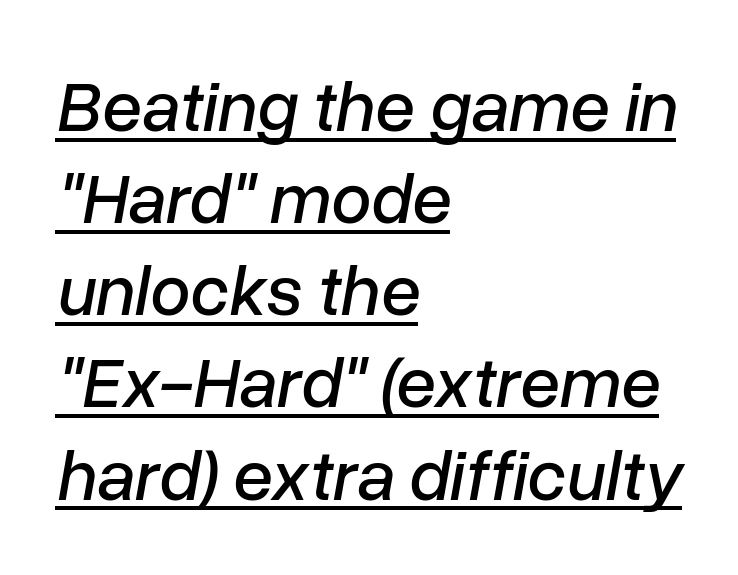
The image shows 72 px text type, italic (leaning right); set left-aligned, normal line spacing (1.28x), normal letter spacing, underlined; low stroke contrast and a medium x-height.
